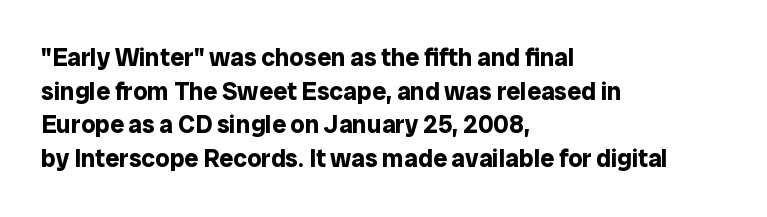
Students, note that the glyphs here touch the page at normal intervals. Chunky letters — that's bold for sure. Descenders are the only things crossing below the line. Notice how the passage keeps a crisp vertical edge on the left only.
